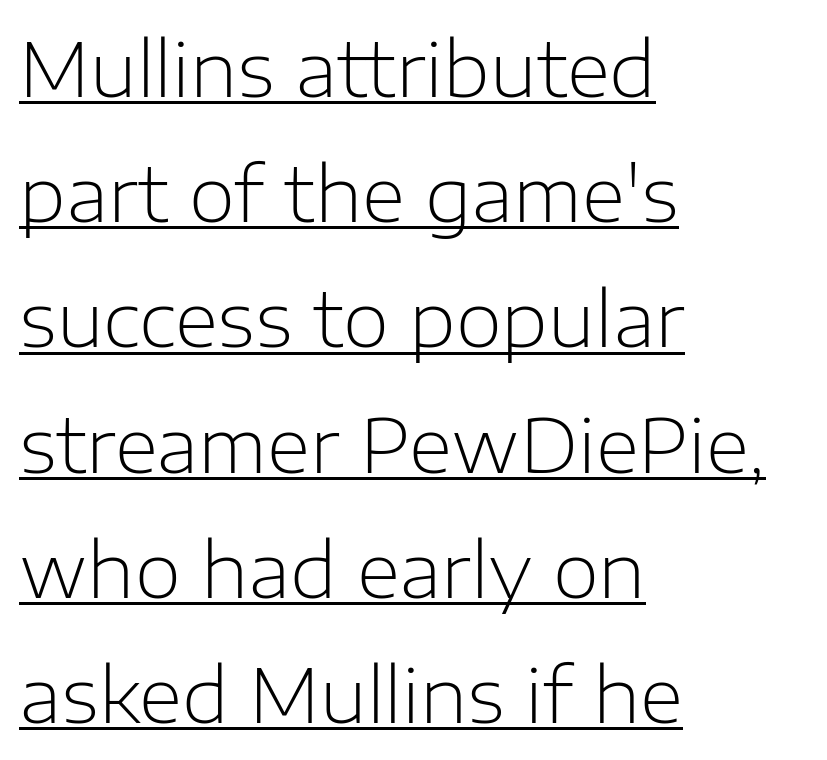
Q: Is the text bold? A: No.
Q: Is the text italic (slanted)? A: No, it is upright.
Q: Is the typeface a serif or a sans-serif typeface? A: Sans-serif.
Q: Is the text underlined? A: Yes.
Q: How is the paragraph aligned? A: Left-aligned.
Q: Is the spacing between letters normal or unusually wide? A: Normal.
Q: Is the spacing between lines tight, normal or loose? A: Normal.
Q: Width (condensed, normal, or wide)? A: Normal.
Q: Stroke contrast? A: Low.
Q: x-height? A: Medium.
Q: Monospaced? A: No.
